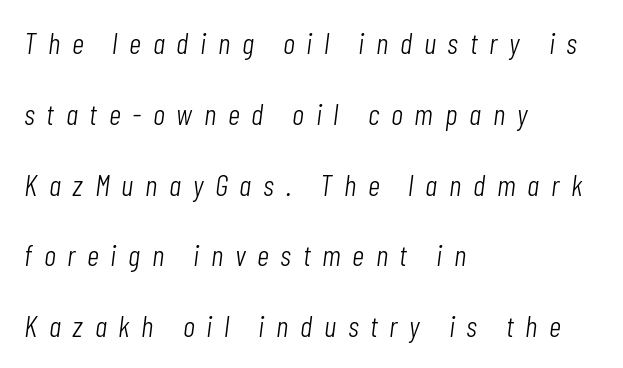
A typesetter would call this heavily tracked-out type. Do the characters align in a grid? No, the font is proportional. Each row of text sits above clean, open space. The space between consecutive lines is lavish. Looking at the ascenders, they clearly lean.
